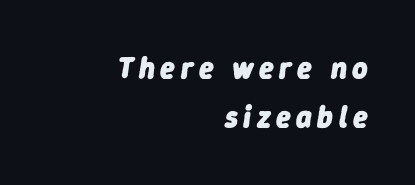
The image shows 30 px heavy type, italic (leaning right); set right-aligned, normal line spacing (1.65x), not underlined; low stroke contrast and a medium x-height.
